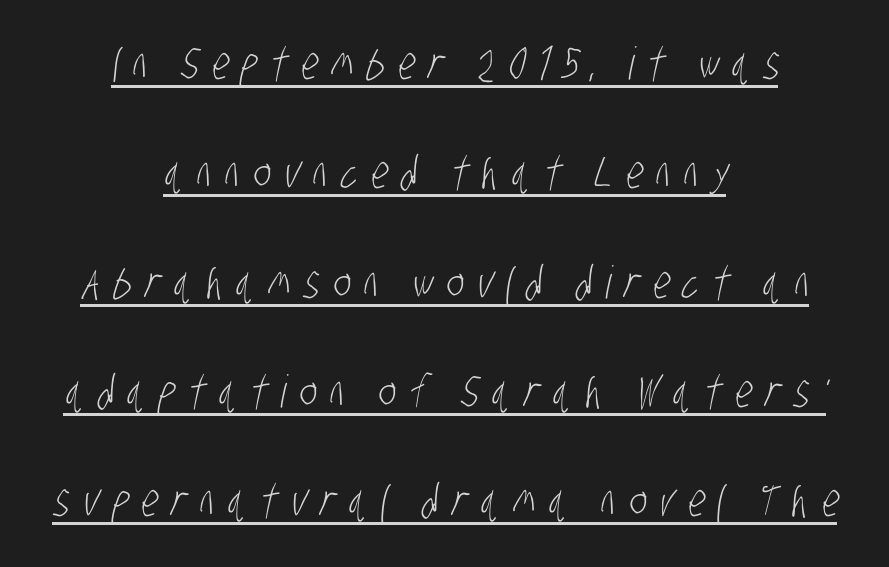
Q: Is the text bold? A: No.
Q: Is the typeface a serif or a sans-serif typeface? A: Sans-serif.
Q: Is the text underlined? A: Yes.
Q: How is the paragraph aligned? A: Centered.
Q: Is the spacing between letters normal or unusually wide? A: Unusually wide.
Q: Is the spacing between lines tight, normal or loose? A: Loose.
Q: Width (condensed, normal, or wide)? A: Condensed.
Q: Stroke contrast? A: Low.
Q: x-height? A: Large.
Q: Monospaced? A: No.
